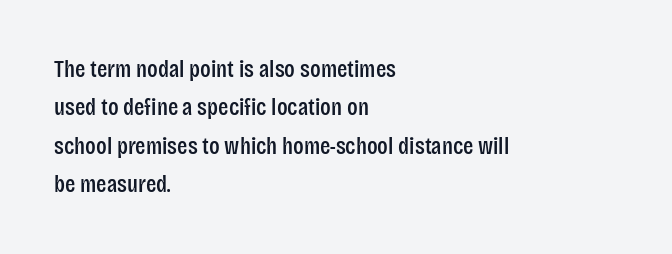
The image shows 24 px text type, upright; set left-aligned, normal line spacing (1.6x), normal letter spacing, not underlined.
